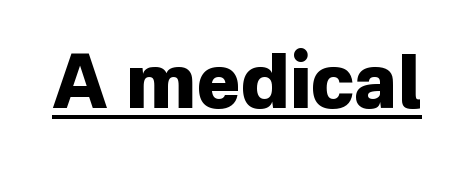
{"serif": "no", "italic": "no", "bold": "yes", "weight": "heavy", "width": "normal", "stroke_contrast": "low", "x_height": "medium", "monospaced": "no", "underline": "yes", "letter_spacing": "normal", "letter_spacing_em": 0.0, "glyph_px": 74}
